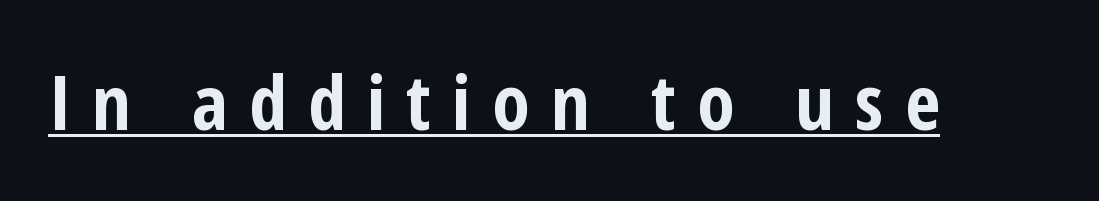
In terms of weight, the rendering is a true, heavy bold. What stands out about the letter spacing? Its width — letters are far apart. Check the space under the baseline: a stroke is drawn there. It's the straight-up-and-down kind of type. A typesetter would call this proportional, since set widths differ per character.
